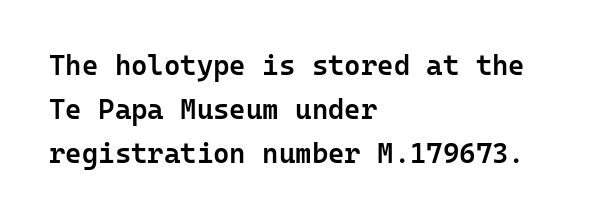
{"serif": "no", "italic": "no", "bold": "semi", "weight": "semibold", "width": "normal", "stroke_contrast": "low", "x_height": "medium", "monospaced": "yes", "underline": "no", "align": "left", "line_spacing": "normal", "line_spacing_ratio": 1.58, "letter_spacing": "normal", "letter_spacing_em": 0.0, "glyph_px": 28}
